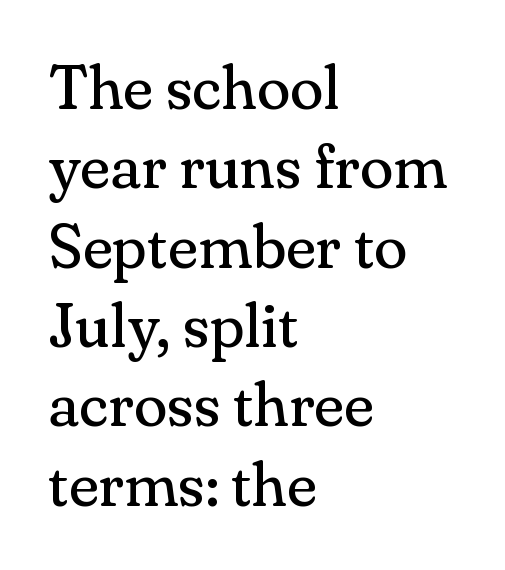
A roman cut, with each character standing at attention. The letters carry serifs — small finishing strokes at the ends of their stems. Clear beneath every line of the passage. Summary of weight: not heavy and not bold. The passage shown is typed in a proportional face where columns would drift.
